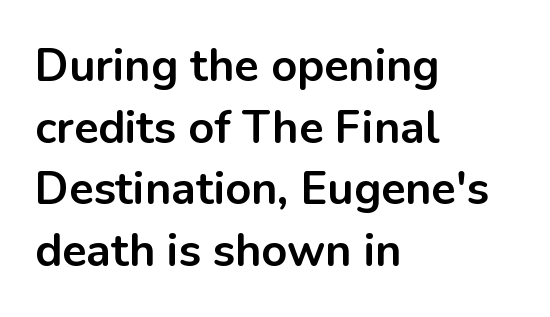
{"serif": "no", "italic": "no", "bold": "yes", "weight": "bold", "width": "normal", "stroke_contrast": "low", "x_height": "medium", "monospaced": "no", "underline": "no", "align": "left", "line_spacing": "normal", "line_spacing_ratio": 1.37, "letter_spacing": "normal", "letter_spacing_em": 0.0, "glyph_px": 45}
